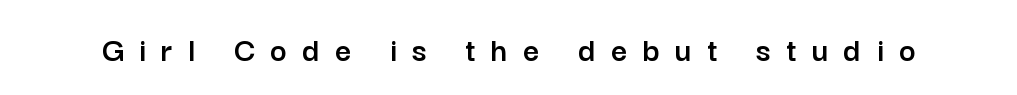
{"serif": "no", "italic": "no", "width": "normal", "stroke_contrast": "low", "x_height": "medium", "monospaced": "no", "underline": "no", "letter_spacing": "wide", "letter_spacing_em": 0.44, "glyph_px": 35}
